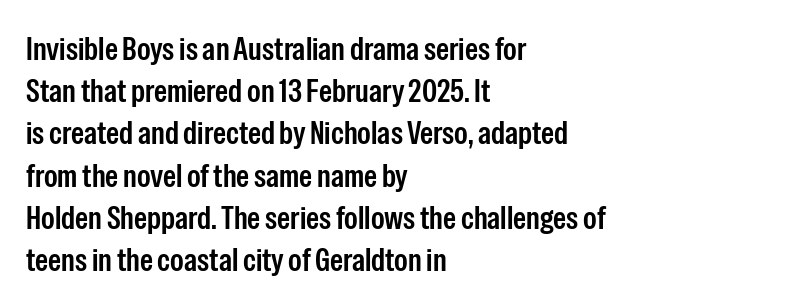
Ordinary non-slanted type is in use. A typesetter would call this proportional, since set widths differ per character. A typesetter would label this face a sans. This sample keeps an unexceptional amount of space between lines. The glyphs are unaccompanied by any horizontal stroke below them.
